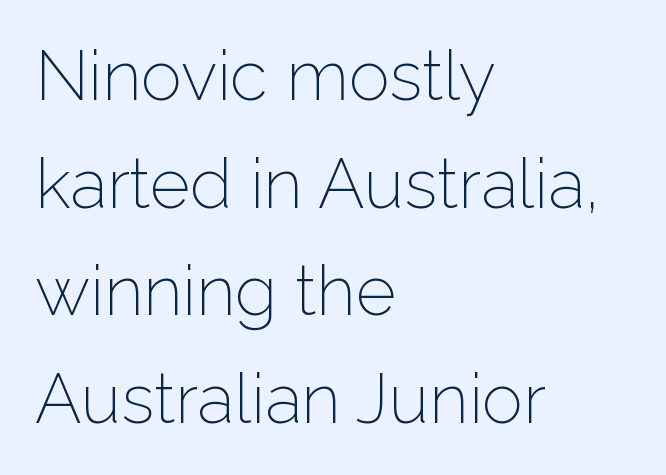
The image shows 69 px light sans-serif type, upright; set left-aligned, normal line spacing (1.56x), normal letter spacing, not underlined; low stroke contrast and a medium x-height.
